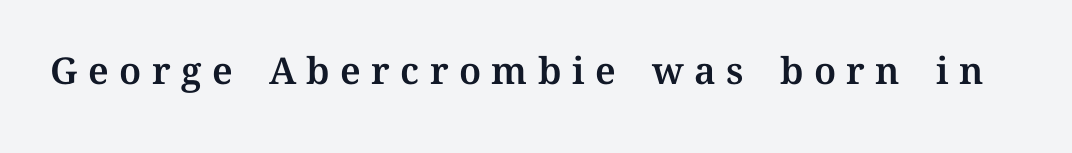
Q: Is the text italic (slanted)? A: No, it is upright.
Q: Is the text underlined? A: No.
Q: Is the spacing between letters normal or unusually wide? A: Unusually wide.
Q: Width (condensed, normal, or wide)? A: Normal.
Q: Stroke contrast? A: Medium.
Q: x-height? A: Medium.
Q: Monospaced? A: No.
